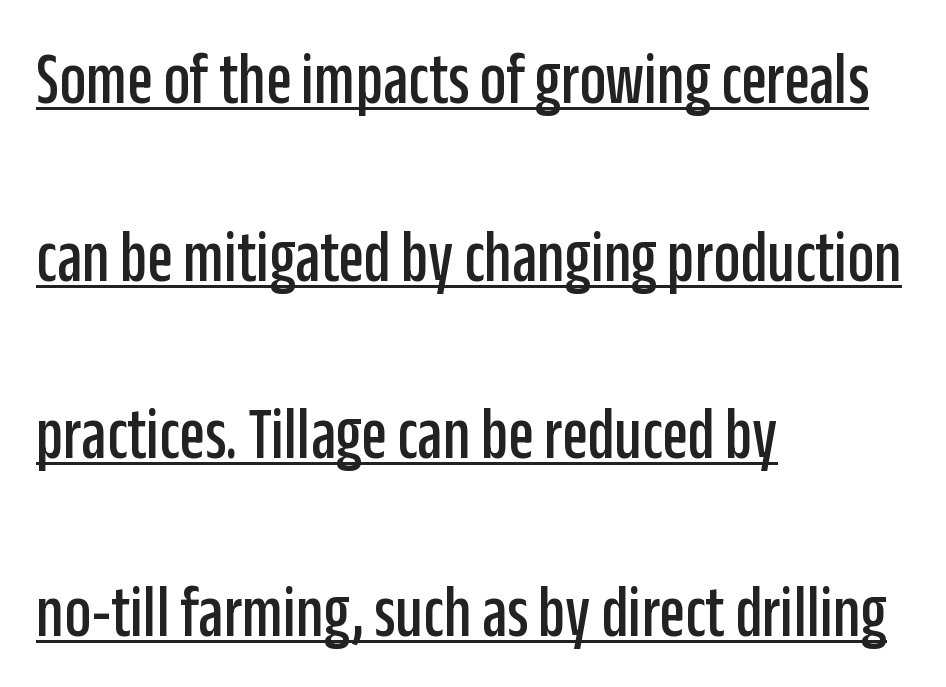
The image shows 74 px condensed sans-serif type, upright; set left-aligned, loose line spacing (2.4x), normal letter spacing, underlined; low stroke contrast and a large x-height.
